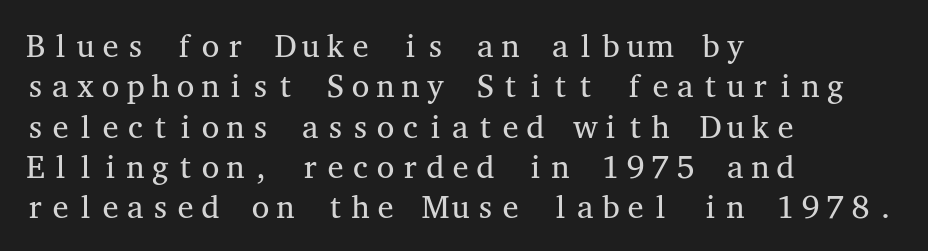
Q: Is the text bold? A: No.
Q: Is the text italic (slanted)? A: No, it is upright.
Q: Is the typeface a serif or a sans-serif typeface? A: Serif.
Q: Is the text underlined? A: No.
Q: How is the paragraph aligned? A: Left-aligned.
Q: Is the spacing between letters normal or unusually wide? A: Normal.
Q: Is the spacing between lines tight, normal or loose? A: Normal.
Q: Width (condensed, normal, or wide)? A: Wide.
Q: Stroke contrast? A: Medium.
Q: x-height? A: Medium.
Q: Monospaced? A: Yes.
